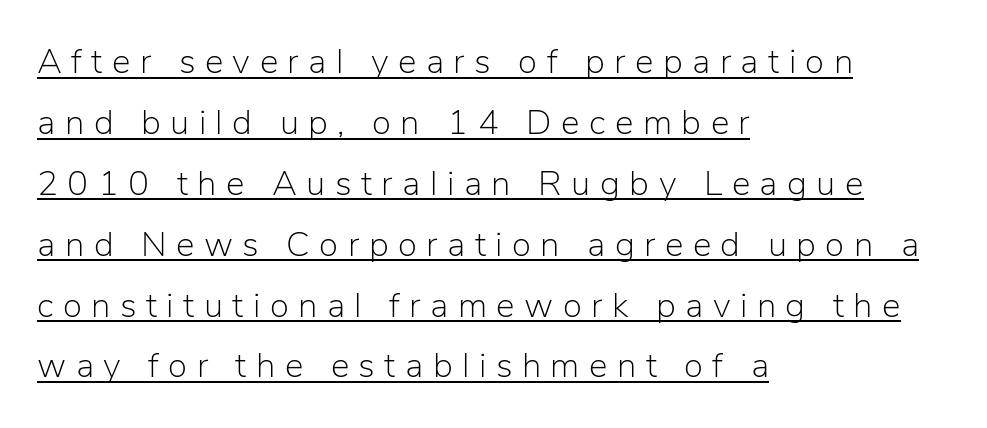
{"serif": "no", "italic": "no", "bold": "no", "weight": "light", "width": "normal", "stroke_contrast": "low", "x_height": "medium", "monospaced": "no", "underline": "yes", "align": "left", "line_spacing_ratio": 1.74, "letter_spacing": "wide", "letter_spacing_em": 0.27, "glyph_px": 35}
